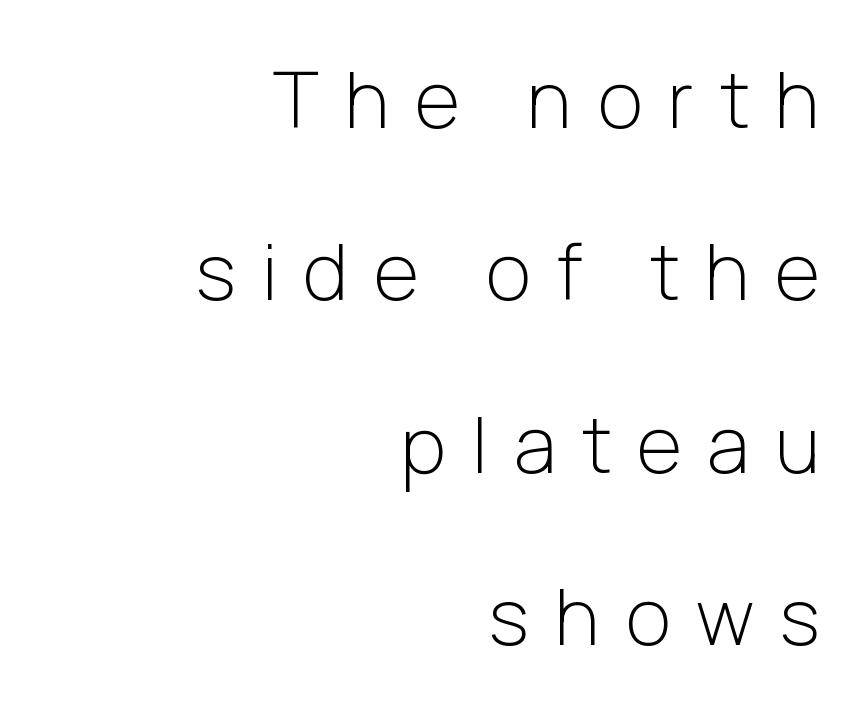
These lines were composed using upright roman letters. These lines are rendered in a variable-pitch font. The passage is arranged like a letterhead date or caption credit — flush right. What kind of face is this? One without serifs — a sans.
